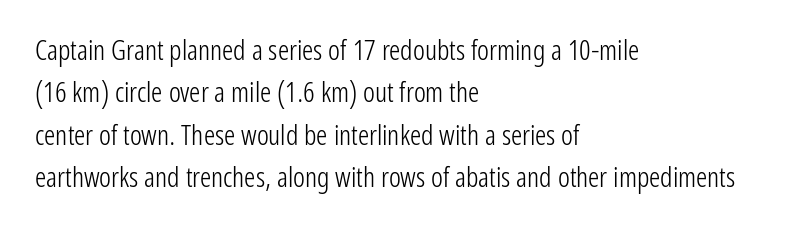
{"serif": "no", "italic": "no", "bold": "no", "weight": "light", "width": "condensed", "stroke_contrast": "low", "x_height": "medium", "monospaced": "no", "underline": "no", "align": "left", "line_spacing": "normal", "line_spacing_ratio": 1.51, "letter_spacing": "normal", "letter_spacing_em": 0.0, "glyph_px": 28}
